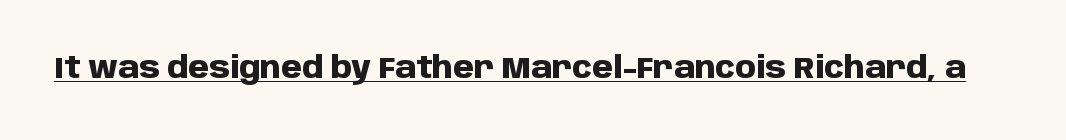
{"serif": "no", "italic": "no", "bold": "yes", "weight": "heavy", "width": "normal", "stroke_contrast": "low", "x_height": "large", "monospaced": "no", "underline": "yes", "letter_spacing": "normal", "letter_spacing_em": 0.0, "glyph_px": 30}
